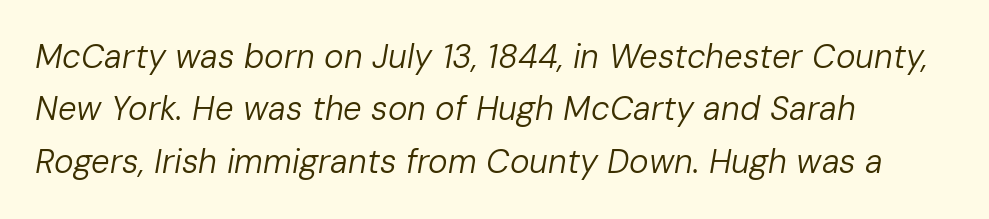
Q: Is the text bold? A: No.
Q: Is the text italic (slanted)? A: Yes, it leans right by about 10 degrees.
Q: Is the text underlined? A: No.
Q: How is the paragraph aligned? A: Left-aligned.
Q: Is the spacing between letters normal or unusually wide? A: Normal.
Q: Is the spacing between lines tight, normal or loose? A: Normal.
Q: Width (condensed, normal, or wide)? A: Normal.
Q: Stroke contrast? A: Low.
Q: x-height? A: Medium.
Q: Monospaced? A: No.
